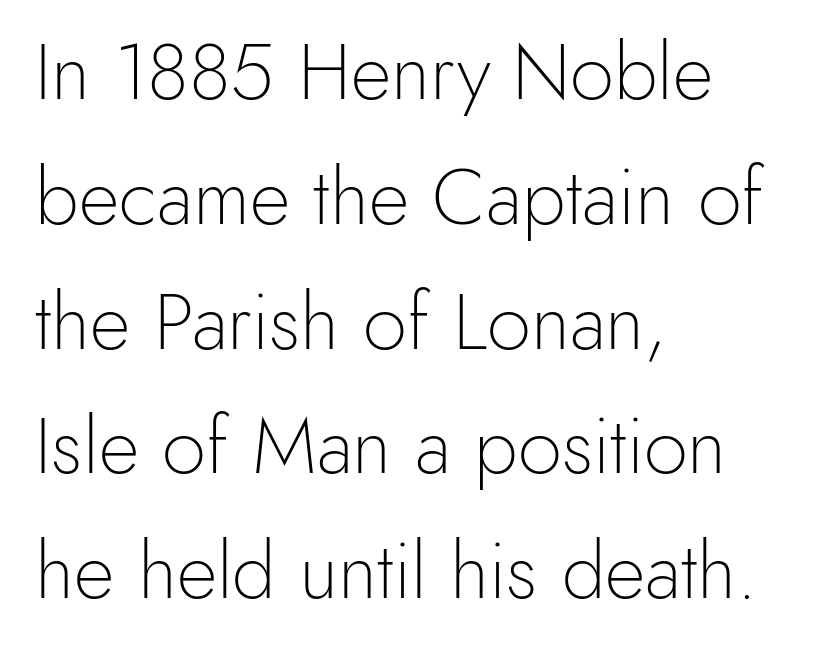
The image shows 79 px light sans-serif type, upright; set left-aligned, normal line spacing (1.58x), normal letter spacing, not underlined; a small x-height.
